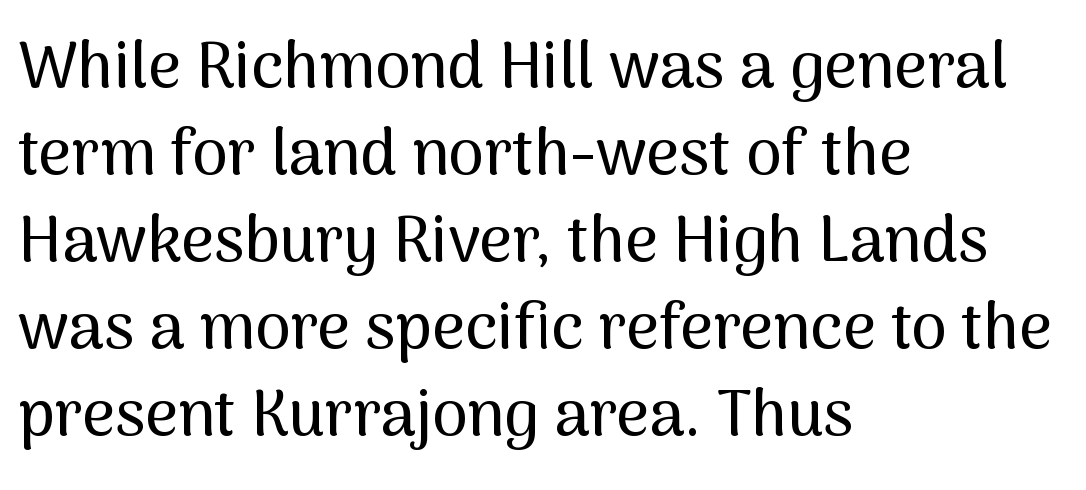
The image shows 64 px sans-serif type, upright; set left-aligned, normal line spacing (1.36x), normal letter spacing, not underlined; medium stroke contrast and a medium x-height.
